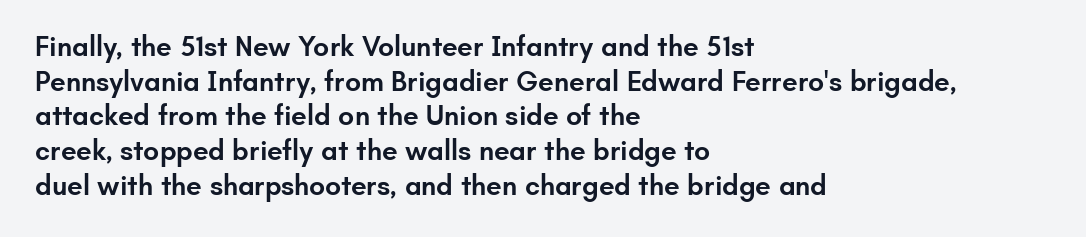
{"serif": "no", "italic": "no", "bold": "semi", "weight": "semibold", "width": "normal", "stroke_contrast": "low", "x_height": "small", "monospaced": "no", "underline": "no", "align": "left", "line_spacing_ratio": 1.24, "letter_spacing": "normal", "letter_spacing_em": 0.0, "glyph_px": 28}
